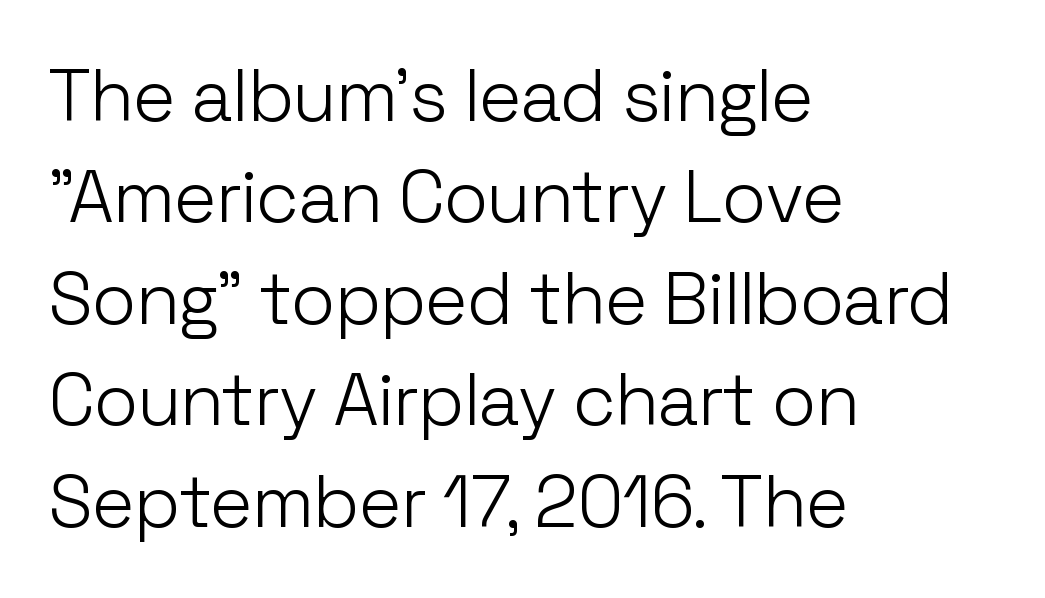
The image shows 73 px light sans-serif type, upright; set left-aligned, normal line spacing (1.39x), normal letter spacing, not underlined; low stroke contrast and a medium x-height.
